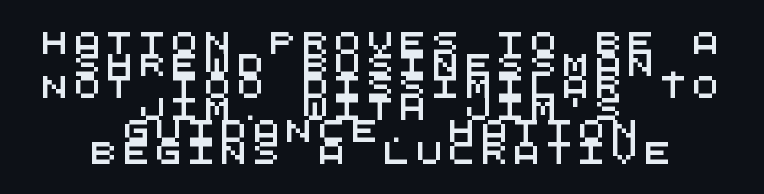
The letterforms stand isolated, each surrounded by extra space. The block of text is dense from top to bottom, with scant space between rows. Casual observation: everything's sitting right in the middle. A clean baseline with only descenders dipping below it.
